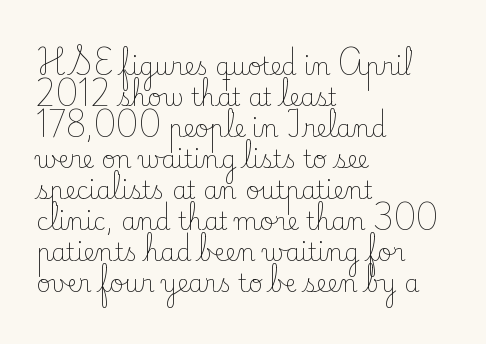
The image shows 24 px text type, upright; set left-aligned, normal line spacing (1.29x), normal letter spacing, not underlined.
